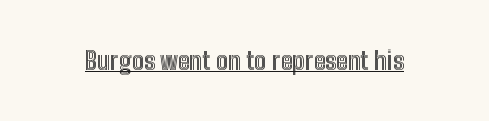
{"italic": "no", "underline": "yes", "letter_spacing": "normal", "letter_spacing_em": 0.0, "glyph_px": 25}
